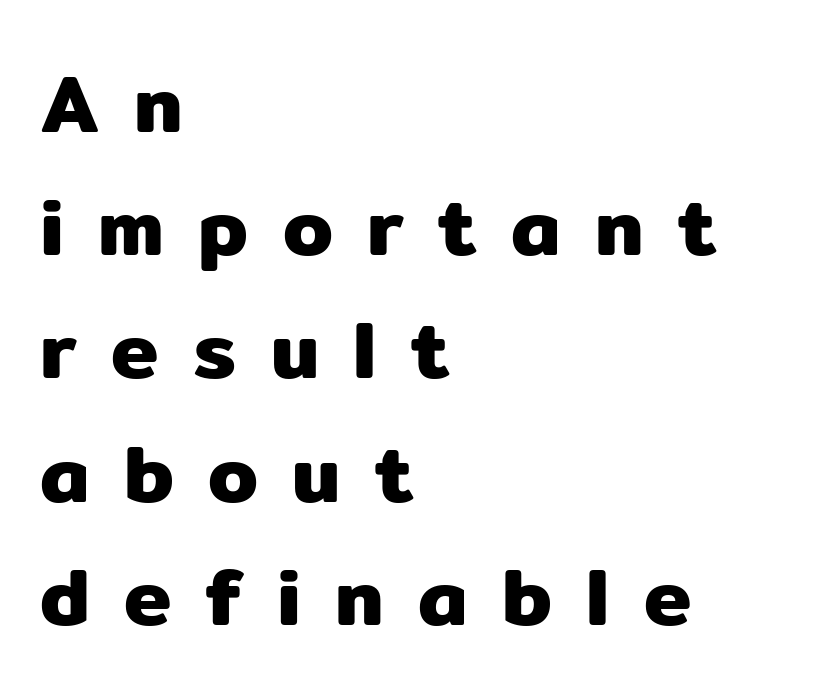
Q: Is the text italic (slanted)? A: No, it is upright.
Q: Is the typeface a serif or a sans-serif typeface? A: Sans-serif.
Q: Is the text underlined? A: No.
Q: How is the paragraph aligned? A: Left-aligned.
Q: Is the spacing between letters normal or unusually wide? A: Unusually wide.
Q: Is the spacing between lines tight, normal or loose? A: Normal.
Q: Width (condensed, normal, or wide)? A: Normal.
Q: Stroke contrast? A: Low.
Q: x-height? A: Medium.
Q: Monospaced? A: No.
